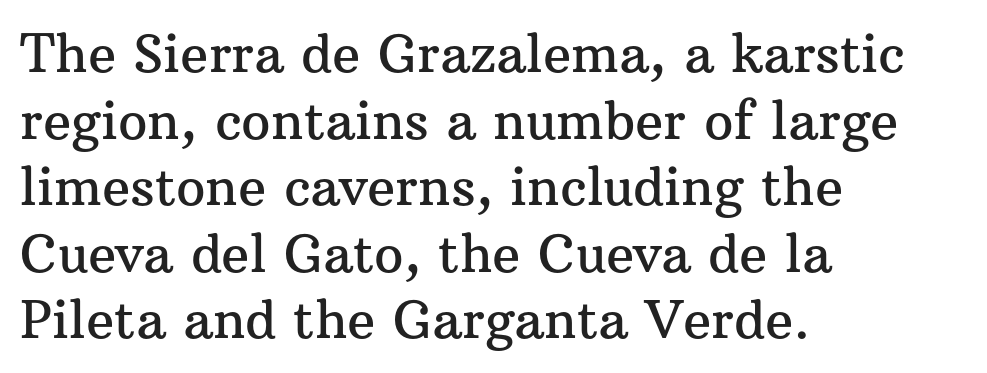
{"serif": "yes", "italic": "no", "width": "normal", "stroke_contrast": "medium", "x_height": "medium", "monospaced": "no", "underline": "no", "align": "left", "line_spacing": "normal", "line_spacing_ratio": 1.28, "letter_spacing": "normal", "letter_spacing_em": 0.0, "glyph_px": 52}
